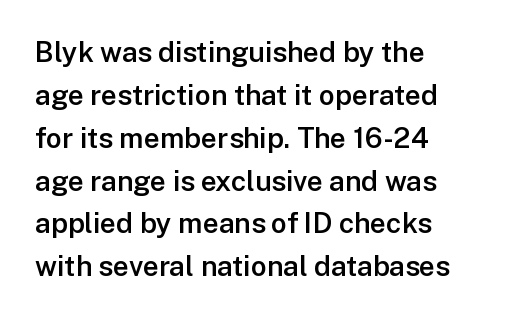
{"serif": "no", "italic": "no", "bold": "semi", "weight": "semibold", "width": "normal", "stroke_contrast": "low", "x_height": "medium", "monospaced": "no", "underline": "no", "align": "left", "line_spacing": "normal", "line_spacing_ratio": 1.53, "letter_spacing": "normal", "letter_spacing_em": 0.0, "glyph_px": 28}
